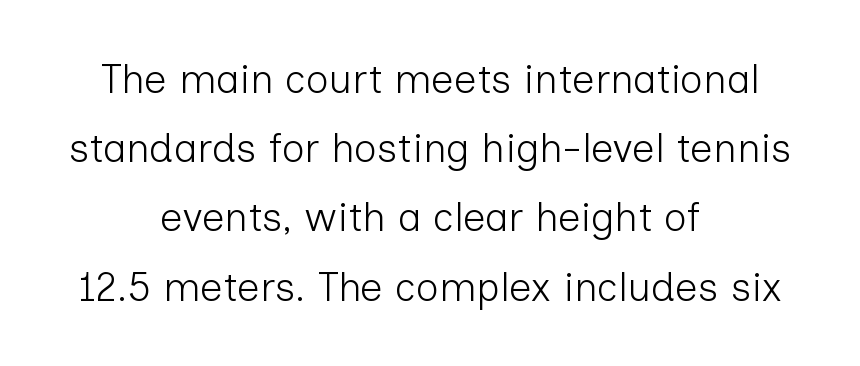
The image shows 40 px light sans-serif type, upright; set centered, line spacing 1.73x, normal letter spacing, not underlined; low stroke contrast and a medium x-height.
